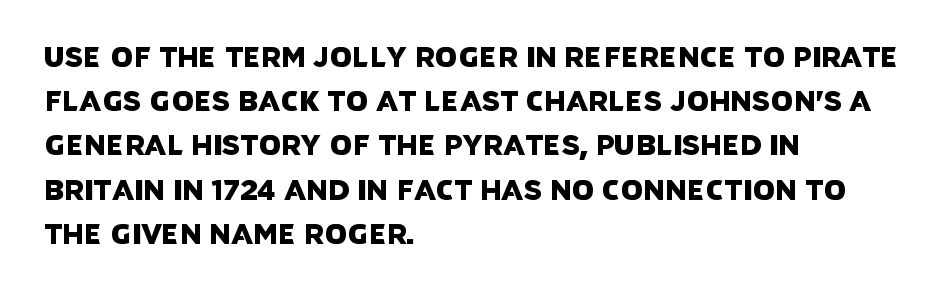
Nothing unusual about the tracking: characters are spaced as the font intends. This sample has the flowing, uneven cadence of proportional lettering. This rendering employs a face without finishing strokes, i.e., a sans-serif. Horizontal bands of white between lines are of average thickness. This rendering features lettering with no underline. Compared with a centered layout, this one pins lines to the left instead.
